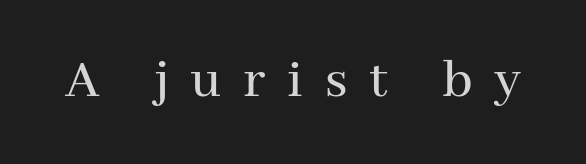
You can tell from the footed stems that serif type was used. Posture: upright roman. The face used here is proportionally spaced, like ordinary book or web type. The tracking reads as deliberately expanded to a designer's eye.
